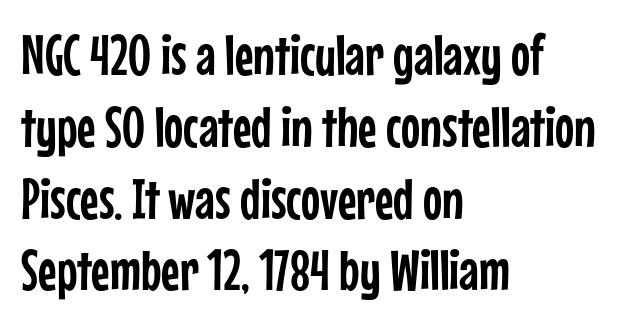
The image shows 57 px condensed sans-serif type, upright; set left-aligned, normal line spacing (1.26x), normal letter spacing, not underlined; low stroke contrast and a medium x-height.
